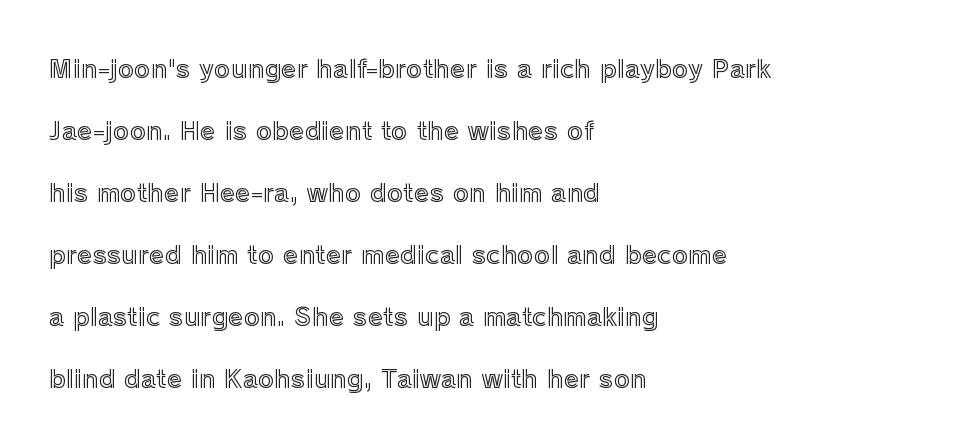
{"italic": "no", "underline": "no", "align": "left", "line_spacing": "loose", "line_spacing_ratio": 2.48, "letter_spacing": "normal", "letter_spacing_em": 0.0, "glyph_px": 25}
